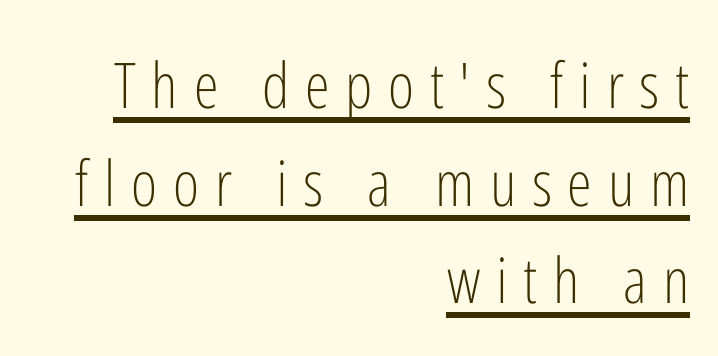
{"serif": "no", "italic": "no", "bold": "no", "weight": "light", "width": "condensed", "stroke_contrast": "low", "x_height": "medium", "monospaced": "no", "underline": "yes", "align": "right", "line_spacing": "normal", "line_spacing_ratio": 1.55, "letter_spacing": "wide", "letter_spacing_em": 0.25, "glyph_px": 63}
